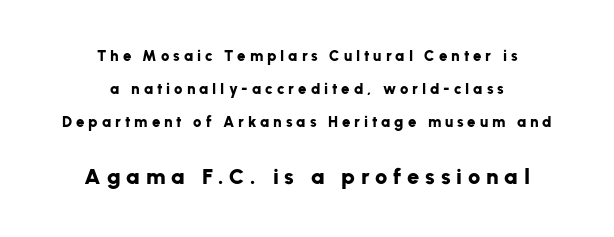
{"italic": "no", "bold": "yes", "underline": "no", "align": "center", "line_spacing": "loose", "line_spacing_ratio": 2.21, "letter_spacing": "wide", "letter_spacing_em": 0.26, "larger_block": "second", "size_ratio": 1.47, "glyph_px": 22}
